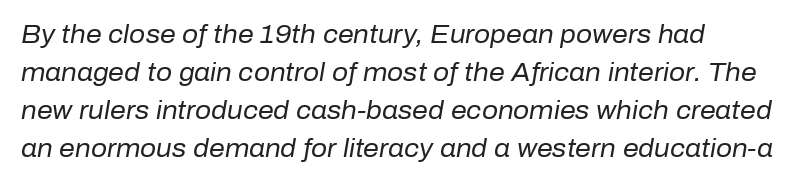
The cut favours lightness, reaching ordinary text weight at its darkest. Notice how the stems are inclined rather than vertical — that's the hallmark of italics. Does the copy run flush right? No — it runs flush left. This rendering leaves character spacing at its baseline value. Glance below the letters and you will spot only blank space.
